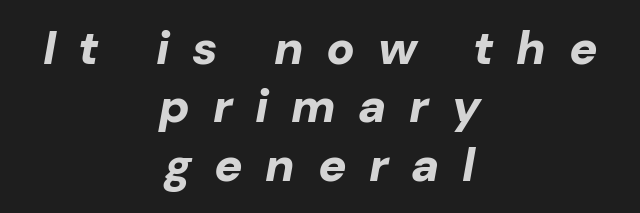
Q: Is the text bold? A: Yes.
Q: Is the text italic (slanted)? A: Yes, it leans right by about 10 degrees.
Q: Is the text underlined? A: No.
Q: How is the paragraph aligned? A: Centered.
Q: Is the spacing between letters normal or unusually wide? A: Unusually wide.
Q: Width (condensed, normal, or wide)? A: Normal.
Q: Stroke contrast? A: Low.
Q: x-height? A: Medium.
Q: Monospaced? A: No.
